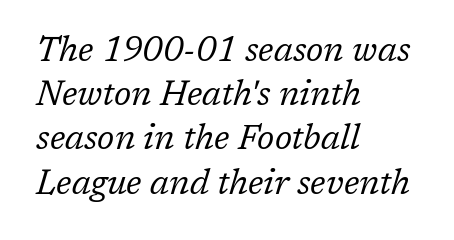
This is oblique type, the kind used for emphasis or titles. Look at the tracking — it's just the regular setting, nothing added. Normally led — the rows are evenly, conventionally spaced. The passage shown is typed in a proportional face where columns would drift.
